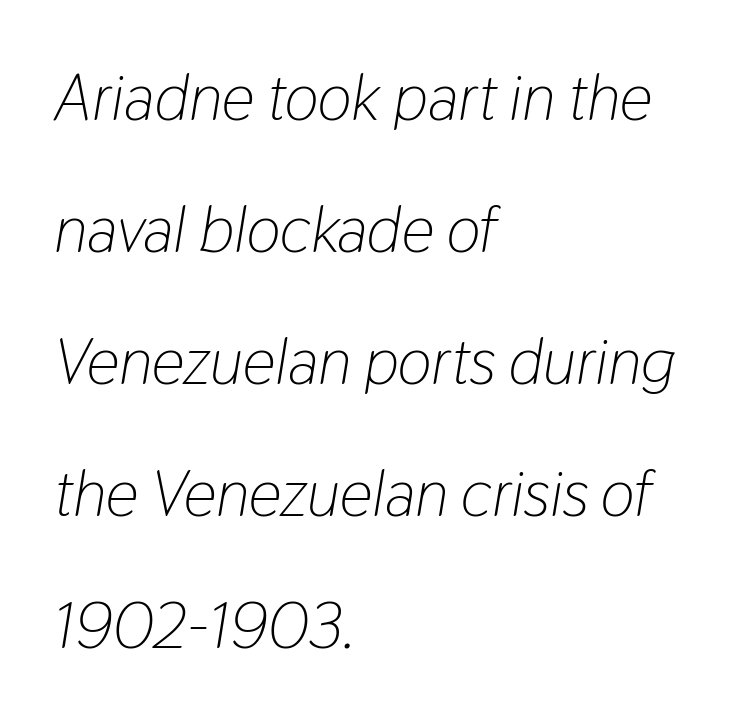
Check under the words: just untouched page. Each line starts at the same left margin while the right side varies. Spacing verdict: proportional, widths tailored to each character. Quick note: italic. Compared with typical paragraphs, the rows here are farther apart. Caption: face not bold, strokes unweighted.
